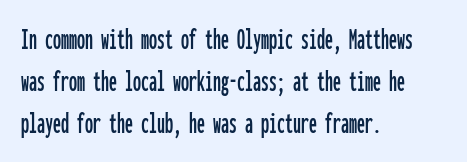
Q: Is the text italic (slanted)? A: No, it is upright.
Q: Is the typeface a serif or a sans-serif typeface? A: Sans-serif.
Q: Is the text underlined? A: No.
Q: How is the paragraph aligned? A: Left-aligned.
Q: Is the spacing between letters normal or unusually wide? A: Normal.
Q: Is the spacing between lines tight, normal or loose? A: Normal.
Q: Width (condensed, normal, or wide)? A: Condensed.
Q: Stroke contrast? A: Low.
Q: x-height? A: Medium.
Q: Monospaced? A: Yes.
